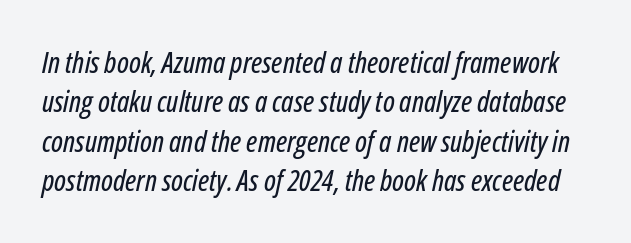
Q: Is the text italic (slanted)? A: Yes, it leans right by about 12 degrees.
Q: Is the text underlined? A: No.
Q: Is the spacing between letters normal or unusually wide? A: Normal.
Q: Is the spacing between lines tight, normal or loose? A: Normal.
Q: Width (condensed, normal, or wide)? A: Condensed.
Q: Stroke contrast? A: Low.
Q: x-height? A: Medium.
Q: Monospaced? A: No.
